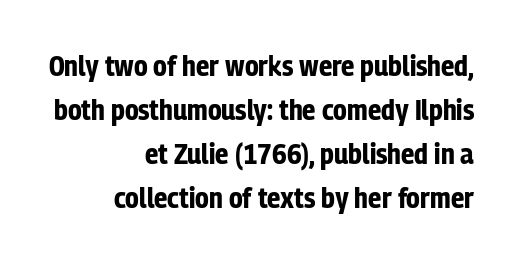
Interline gaps are of average width in this sample. The rendering uses natural spacing where letterforms have individual widths. This rendering features lettering with no underline. The rendering uses a bold face; every stroke is thick and dark. Unlike italic type, these characters show no tilt at all. Words appear dense and cohesive because spacing is normal.
